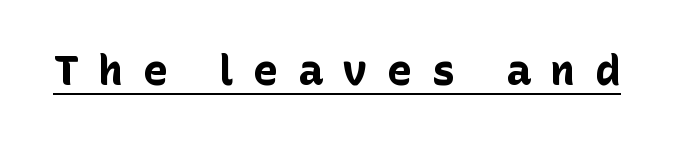
{"serif": "no", "italic": "no", "bold": "yes", "weight": "bold", "width": "normal", "stroke_contrast": "low", "x_height": "medium", "monospaced": "no", "underline": "yes", "letter_spacing": "wide", "letter_spacing_em": 0.46, "glyph_px": 42}
